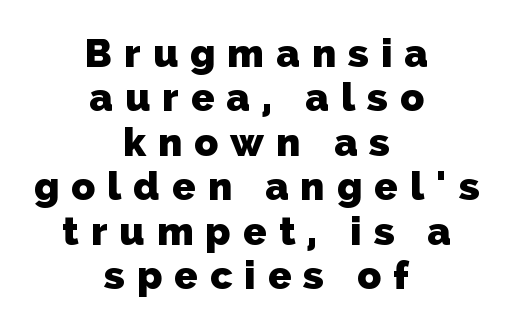
The image shows 39 px heavy sans-serif type; set centered, tight line spacing (1.14x), unusually wide letter spacing (+0.31 em), not underlined; low stroke contrast and a medium x-height.
